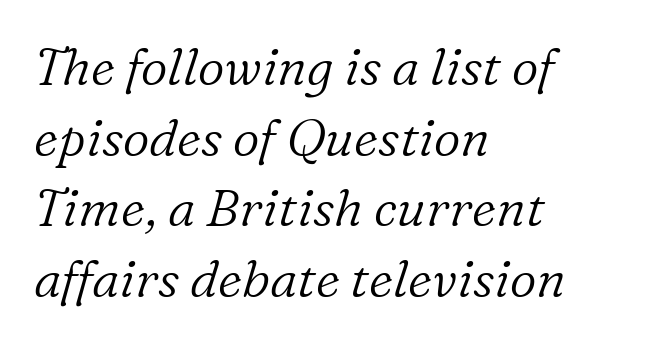
The image shows 52 px light serif type, italic (leaning right); set left-aligned, normal line spacing (1.36x), normal letter spacing, not underlined; low stroke contrast and a medium x-height.
